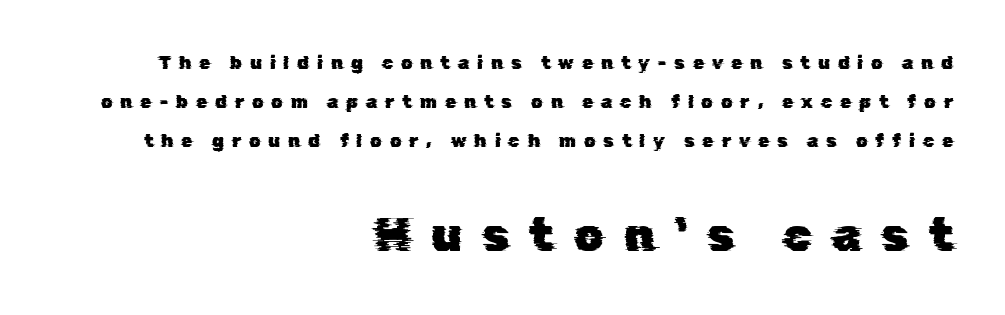
Interline gaps are noticeably wide in this sample. Short and long lines alike share a common ending point at right. Decoration check: the copy has no underline. Character widths vary here, with narrow letters taking less room than wide ones.
